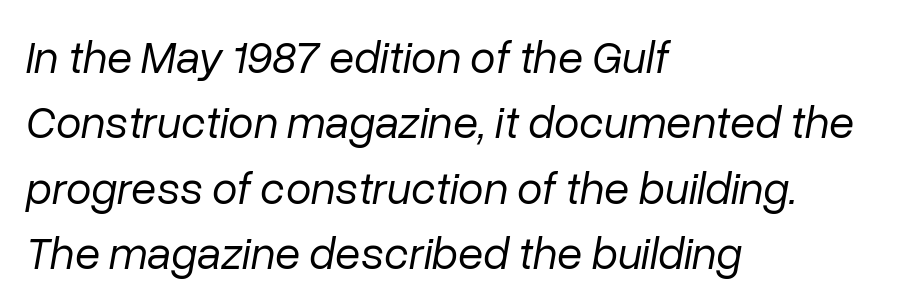
{"italic": "yes", "lean": "right", "slant_degrees": 10, "bold": "no", "weight": "regular", "width": "normal", "stroke_contrast": "low", "x_height": "medium", "monospaced": "no", "underline": "no", "align": "left", "line_spacing": "normal", "line_spacing_ratio": 1.42, "letter_spacing": "normal", "letter_spacing_em": 0.0, "glyph_px": 46}
